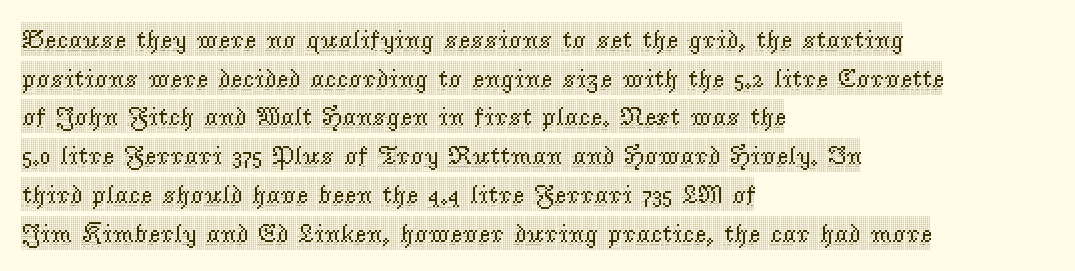
If you measured baseline to baseline, you'd find a middling distance. The line texture is even and compact thanks to regular tracking. Descender tails drop into unmarked territory. Posture: upright roman. Horizontally, the lines are justified to the leading edge only.
